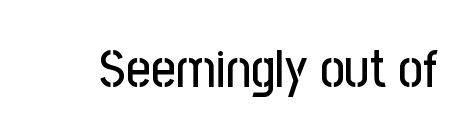
These lines keep a tight, regular rhythm from letter to letter. Is there any slant? The stems are plumb. I'd call this a sans setting — the letters go barefoot. The words here are not underlined.
